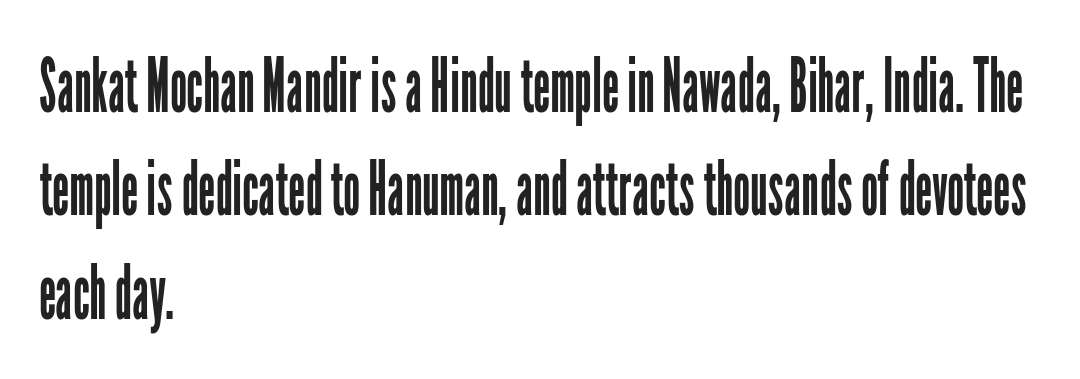
This sample uses an upright cut, with every glyph sitting square on the baseline. The gap between lines stays unmarked. One-word summary of the alignment: left. The rendering uses a moderate line-height, typical for paragraphs. You can tell from the bare stems that sans-serif type was used. The letterforms sit at book weight or below.
